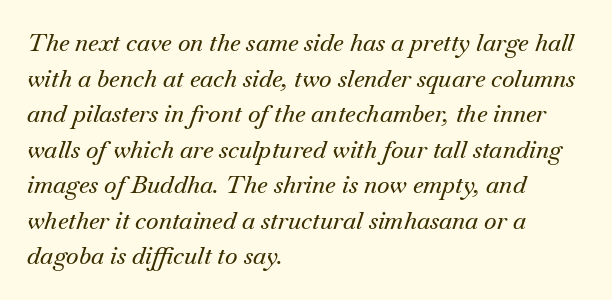
The rows are spaced the way most documents space them. The rag falls on the right side of this text block. Letters rest on an invisible, unmarked baseline. Slanted lettering throughout.
